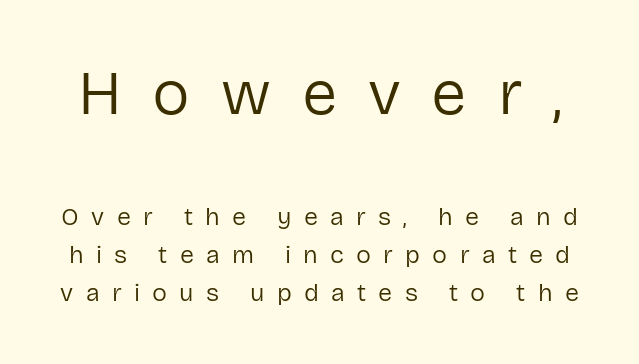
The image shows 63 px regular-weight sans-serif type, upright; set normal line spacing (1.52x), unusually wide letter spacing (+0.49 em), not underlined; the first (top) block is 2.52x larger; low stroke contrast and a medium x-height.
